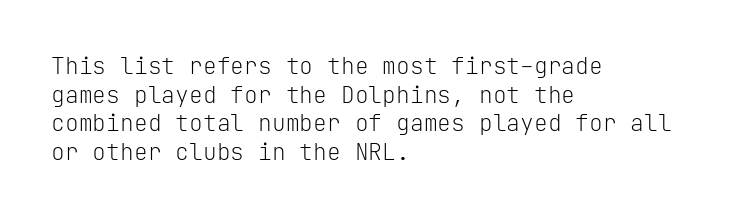
Q: Is the text bold? A: No.
Q: Is the text italic (slanted)? A: No, it is upright.
Q: Is the text underlined? A: No.
Q: How is the paragraph aligned? A: Left-aligned.
Q: Is the spacing between letters normal or unusually wide? A: Normal.
